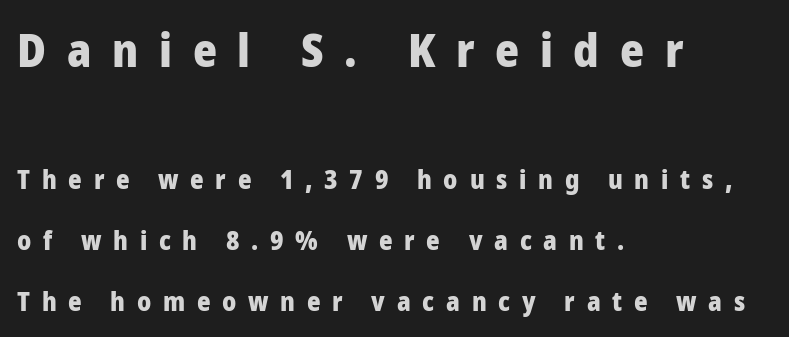
Q: Is the text bold? A: Yes.
Q: Is the text italic (slanted)? A: No, it is upright.
Q: Is the typeface a serif or a sans-serif typeface? A: Sans-serif.
Q: Is the text underlined? A: No.
Q: How is the paragraph aligned? A: Left-aligned.
Q: Is the spacing between letters normal or unusually wide? A: Unusually wide.
Q: Is the spacing between lines tight, normal or loose? A: Loose.
Q: Which block of text is set in a larger size, the first (top) or the second (bottom)? A: The first (top) one.
Q: Width (condensed, normal, or wide)? A: Normal.
Q: Stroke contrast? A: Low.
Q: x-height? A: Medium.
Q: Monospaced? A: No.
